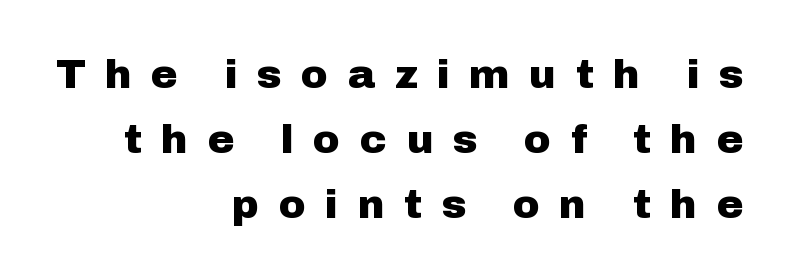
{"serif": "no", "italic": "no", "bold": "yes", "weight": "heavy", "width": "normal", "stroke_contrast": "low", "x_height": "medium", "monospaced": "no", "underline": "no", "align": "right", "line_spacing": "normal", "line_spacing_ratio": 1.59, "letter_spacing": "wide", "letter_spacing_em": 0.47, "glyph_px": 41}
